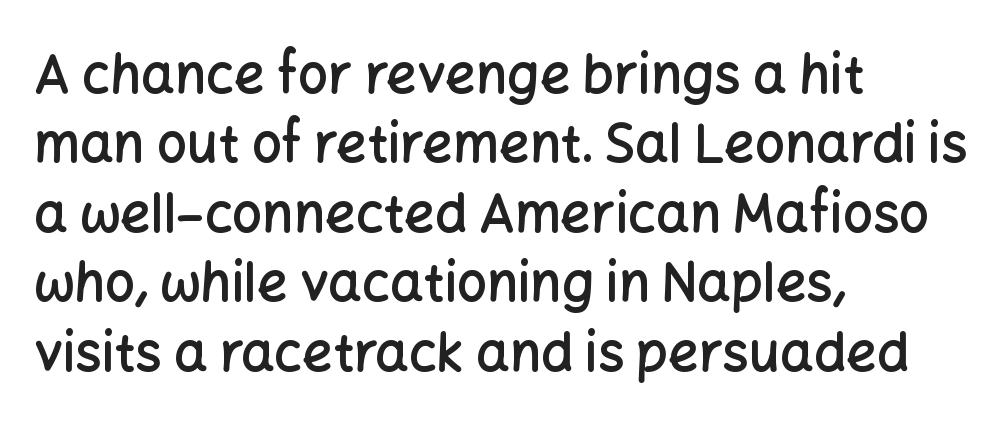
The image shows 53 px semibold sans-serif type, upright; set left-aligned, normal line spacing (1.31x), normal letter spacing, not underlined; low stroke contrast and a medium x-height.
